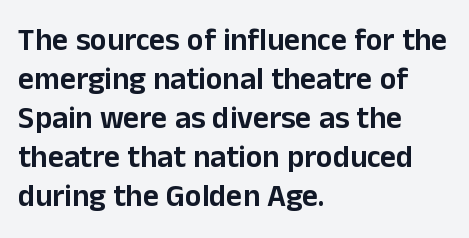
{"serif": "no", "italic": "no", "width": "normal", "stroke_contrast": "low", "x_height": "medium", "monospaced": "no", "underline": "no", "align": "left", "line_spacing": "normal", "line_spacing_ratio": 1.26, "letter_spacing": "normal", "letter_spacing_em": 0.0, "glyph_px": 31}
